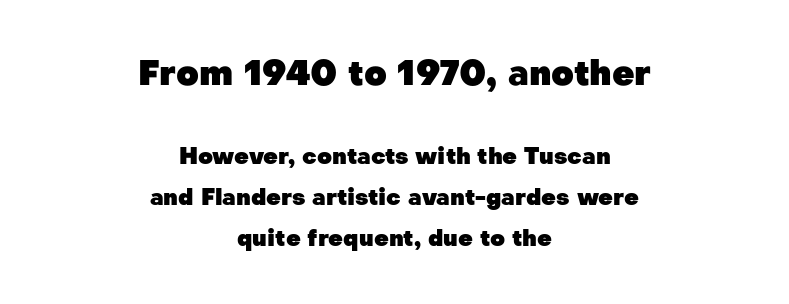
Regarding serifs, this sample does without them. Character widths vary here, with narrow letters taking less room than wide ones. Weight: bold. Tall strokes in this sample are plumb rather than angled. Casual observation: everything's sitting right in the middle. Here the glyphs are tracked normally, forming tight word shapes.
